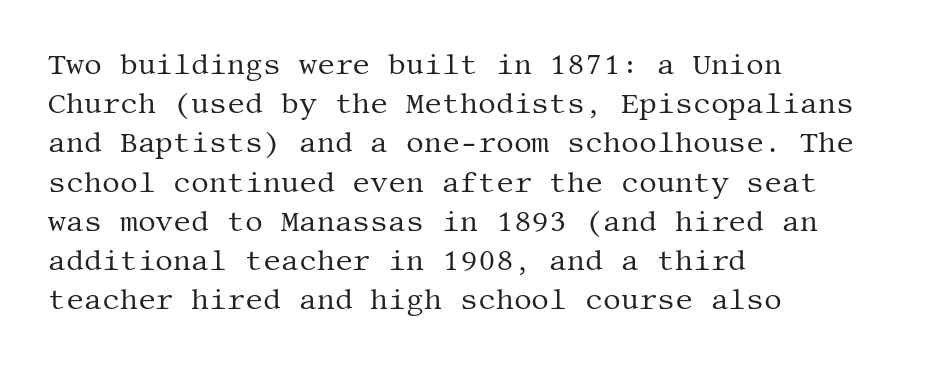
{"serif": "yes", "italic": "no", "bold": "no", "weight": "regular", "width": "normal", "stroke_contrast": "medium", "x_height": "large", "underline": "no", "align": "left", "line_spacing": "normal", "line_spacing_ratio": 1.4, "letter_spacing": "normal", "letter_spacing_em": 0.0, "glyph_px": 28}
